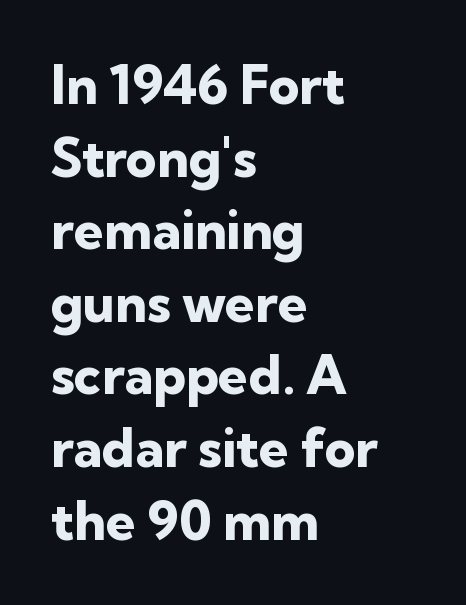
Honestly, the row spacing looks completely unremarkable. The string is rendered with underlining switched off. Varying glyph widths throughout — classic text-font behaviour. Bold? Absolutely — the strokes are thick and heavy. What stands out about the letter spacing? Nothing — it is the standard amount.
